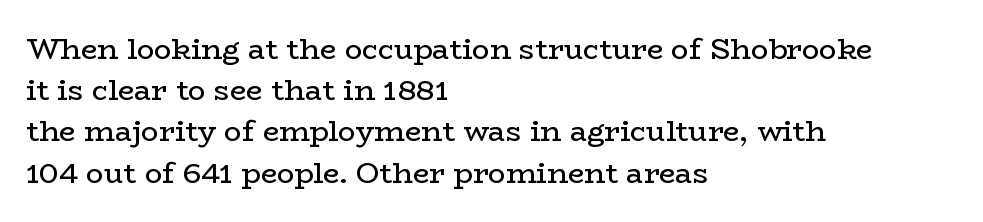
{"serif": "yes", "italic": "no", "bold": "no", "weight": "regular", "width": "wide", "stroke_contrast": "low", "x_height": "medium", "monospaced": "no", "underline": "no", "align": "left", "line_spacing": "normal", "line_spacing_ratio": 1.42, "letter_spacing": "normal", "letter_spacing_em": 0.0, "glyph_px": 29}
